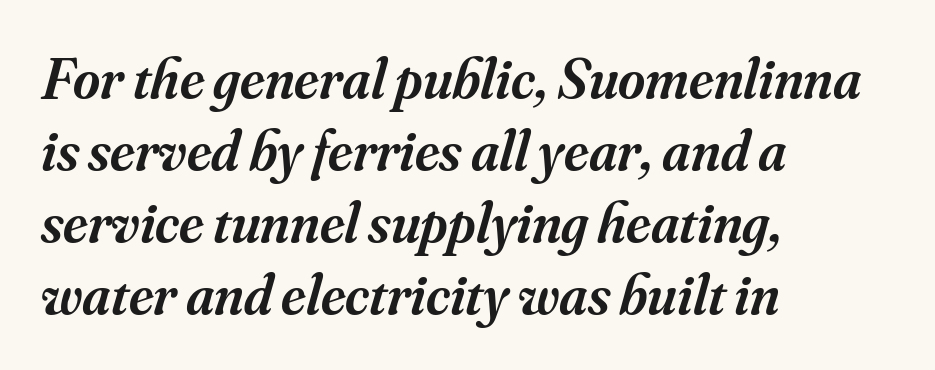
{"serif": "yes", "italic": "yes", "lean": "right", "slant_degrees": 16, "bold": "semi", "weight": "semibold", "width": "normal", "stroke_contrast": "medium", "x_height": "small", "monospaced": "no", "underline": "no", "align": "left", "line_spacing_ratio": 1.24, "letter_spacing": "normal", "letter_spacing_em": 0.0, "glyph_px": 58}
